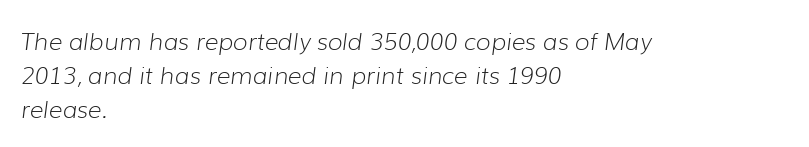
Slant detected: the letters are inclined. Short and long lines alike share a common starting point at left. Summary of vertical rhythm: regular, with standard interline spacing. Spacing between characters is what you'd get straight out of the box. Nothing heavy about these letters — not bold at all.
